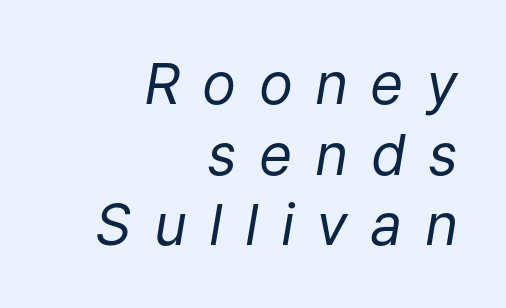
Q: Is the text bold? A: No.
Q: Is the text italic (slanted)? A: Yes, it leans right by about 9 degrees.
Q: Is the text underlined? A: No.
Q: How is the paragraph aligned? A: Right-aligned.
Q: Is the spacing between letters normal or unusually wide? A: Unusually wide.
Q: Width (condensed, normal, or wide)? A: Normal.
Q: Stroke contrast? A: Low.
Q: x-height? A: Medium.
Q: Monospaced? A: No.
